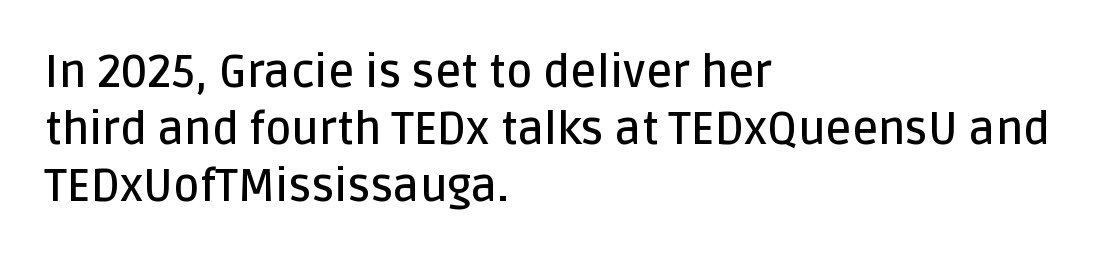
Q: Is the text bold? A: Semi-bold.
Q: Is the text italic (slanted)? A: No, it is upright.
Q: Is the typeface a serif or a sans-serif typeface? A: Sans-serif.
Q: Is the text underlined? A: No.
Q: How is the paragraph aligned? A: Left-aligned.
Q: Is the spacing between letters normal or unusually wide? A: Normal.
Q: Is the spacing between lines tight, normal or loose? A: Normal.
Q: Width (condensed, normal, or wide)? A: Normal.
Q: Stroke contrast? A: Low.
Q: x-height? A: Large.
Q: Monospaced? A: No.
